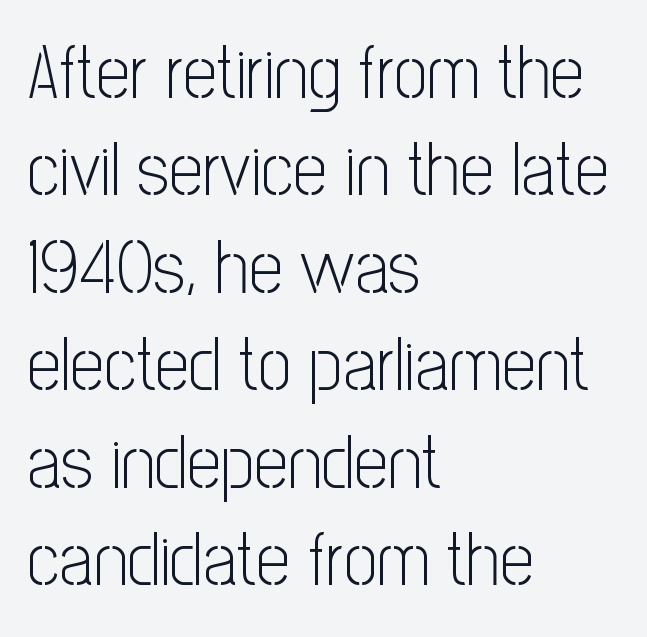
The image shows 75 px light, condensed sans-serif type, upright; set left-aligned, normal line spacing (1.3x), normal letter spacing, not underlined; low stroke contrast and a medium x-height.
